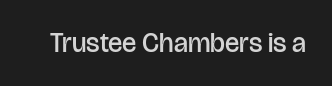
Q: Is the text bold? A: Semi-bold.
Q: Is the text italic (slanted)? A: No, it is upright.
Q: Is the text underlined? A: No.
Q: Is the spacing between letters normal or unusually wide? A: Normal.
